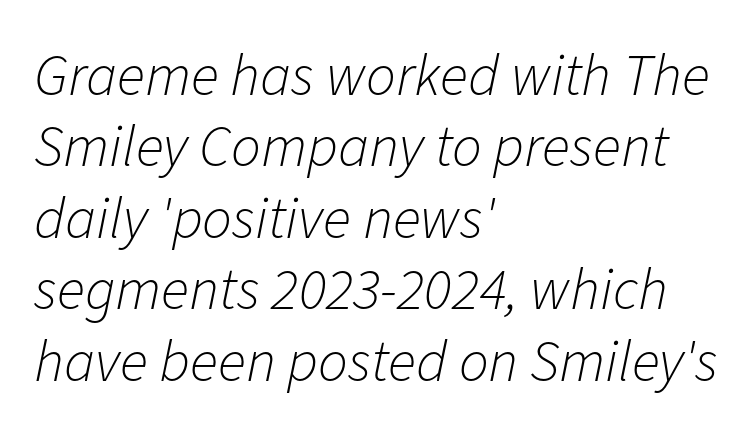
In terms of letterspacing, this is plain default setting. Is the type slanted? Yes — the strokes lean at a clear angle. Is this a fixed-width face? No — the glyphs have proportional, varying widths. Where is the straight margin? On the left. Underlining? Definitely not there. The characters are drawn with everyday or finer stroke widths.
